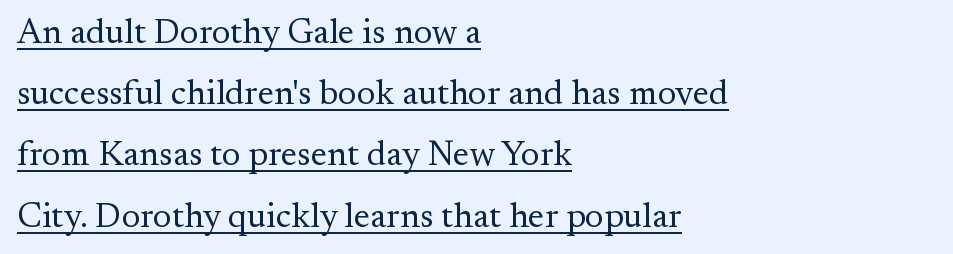
The image shows 35 px regular-weight serif type, upright; set left-aligned, line spacing 1.75x, normal letter spacing, underlined; medium stroke contrast and a small x-height.
